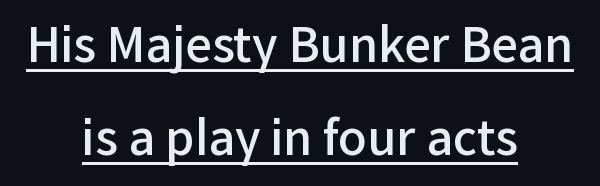
The image shows 47 px semibold sans-serif type, upright; set centered, loose line spacing (1.98x), normal letter spacing, underlined; low stroke contrast and a medium x-height.
